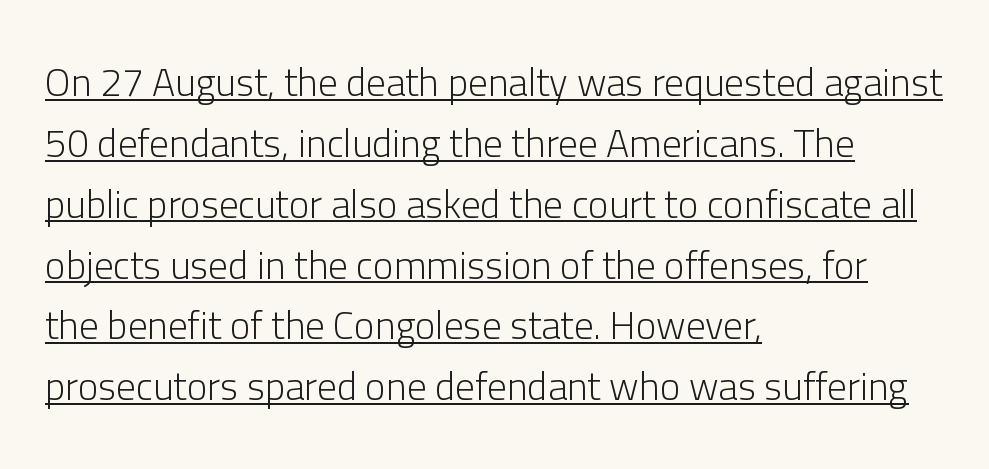
Varying glyph widths throughout — classic text-font behaviour. Each new line begins a customary step beneath the previous one. Unlike italic type, these characters show no tilt at all. Heft: none added — not bold. The rendered words wear a rule along their underside.
